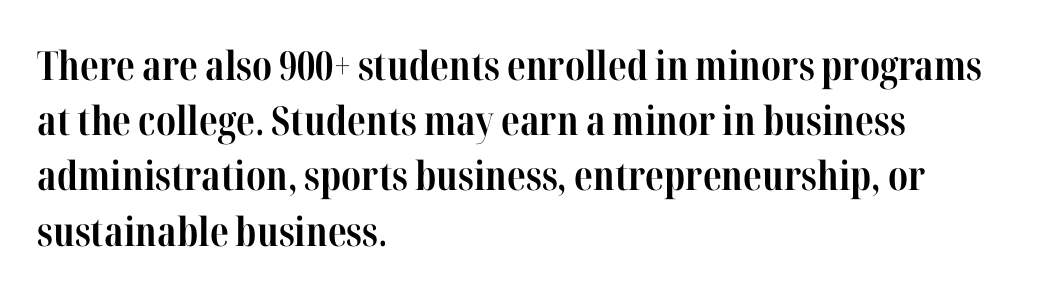
Q: Is the text bold? A: Yes.
Q: Is the text italic (slanted)? A: No, it is upright.
Q: Is the typeface a serif or a sans-serif typeface? A: Serif.
Q: Is the text underlined? A: No.
Q: How is the paragraph aligned? A: Left-aligned.
Q: Is the spacing between letters normal or unusually wide? A: Normal.
Q: Is the spacing between lines tight, normal or loose? A: Normal.
Q: Width (condensed, normal, or wide)? A: Condensed.
Q: Stroke contrast? A: High.
Q: x-height? A: Medium.
Q: Monospaced? A: No.
